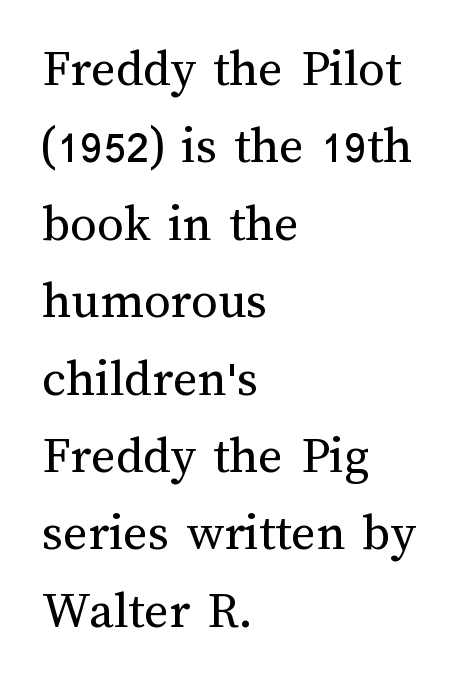
A typesetter would call this proportional, since set widths differ per character. Words appear dense and cohesive because spacing is normal. The cut favours lightness, reaching ordinary text weight at its darkest. Underline: absent.
